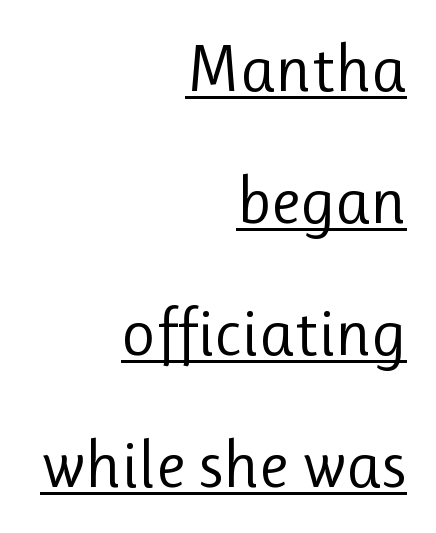
The image shows 66 px regular-weight sans-serif type, upright; set right-aligned, loose line spacing (2.0x), normal letter spacing, underlined; low stroke contrast and a medium x-height.
